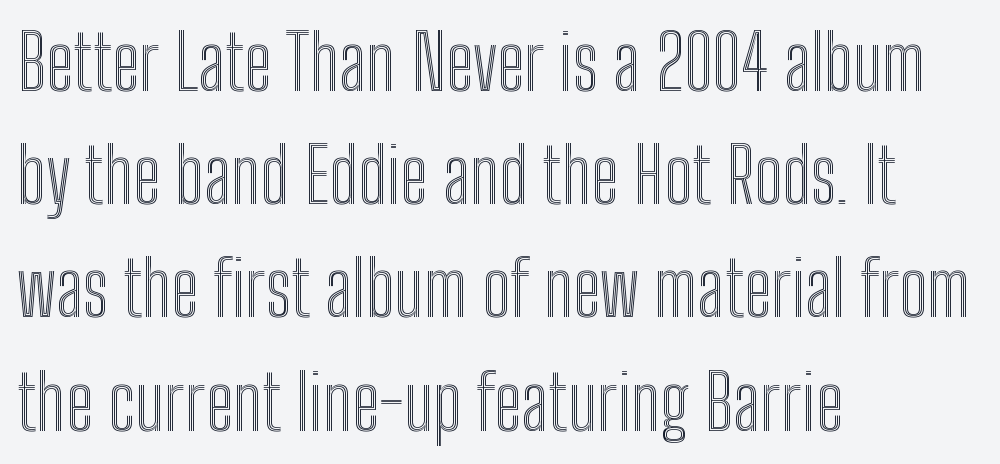
Notice how the stems are strictly vertical — no italics here. Decoration check: the copy has no underline. Standard letterfit; no display-style spreading of the glyphs. Horizontal bands of white between lines are of average thickness. This sample has the flowing, uneven cadence of proportional lettering. Where is the straight margin? On the left.
